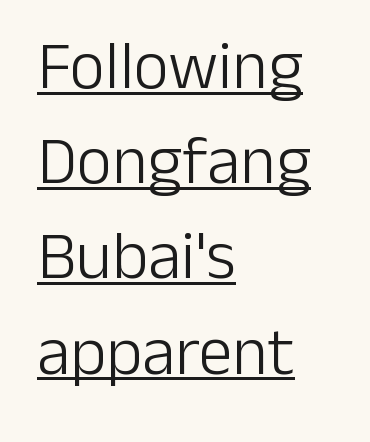
Q: Is the text bold? A: No.
Q: Is the text italic (slanted)? A: No, it is upright.
Q: Is the typeface a serif or a sans-serif typeface? A: Sans-serif.
Q: Is the text underlined? A: Yes.
Q: How is the paragraph aligned? A: Left-aligned.
Q: Is the spacing between letters normal or unusually wide? A: Normal.
Q: Is the spacing between lines tight, normal or loose? A: Normal.
Q: Width (condensed, normal, or wide)? A: Normal.
Q: Stroke contrast? A: Low.
Q: x-height? A: Medium.
Q: Monospaced? A: No.
